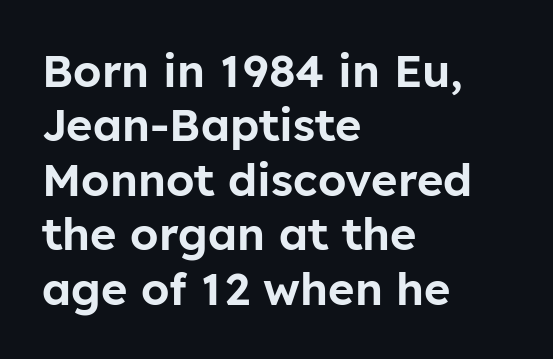
{"serif": "no", "italic": "no", "width": "normal", "stroke_contrast": "low", "x_height": "medium", "monospaced": "no", "underline": "no", "align": "left", "line_spacing_ratio": 1.21, "letter_spacing": "normal", "letter_spacing_em": 0.0, "glyph_px": 45}
